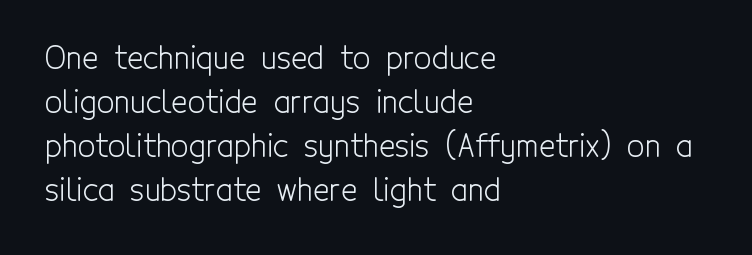
{"serif": "no", "italic": "no", "bold": "no", "weight": "light", "width": "condensed", "x_height": "medium", "monospaced": "no", "underline": "no", "align": "left", "line_spacing": "normal", "line_spacing_ratio": 1.42, "letter_spacing": "normal", "letter_spacing_em": 0.0, "glyph_px": 31}
